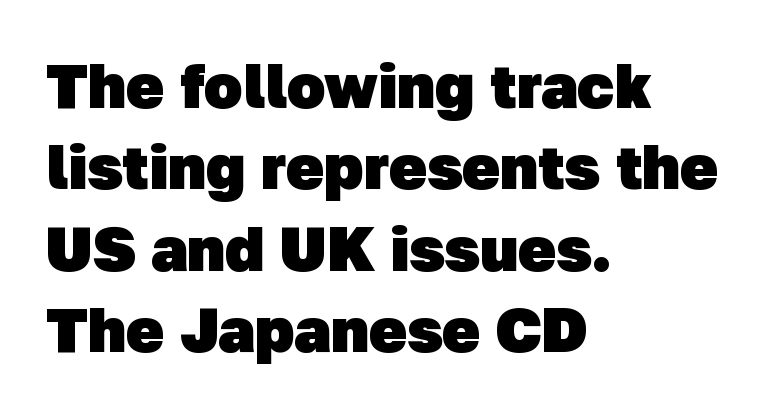
The designer left line spacing at the default. Heft: maximum for text — a bold. The passage shown is typed in a proportional face where columns would drift. The glyphs are unaccompanied by any horizontal stroke below them.
